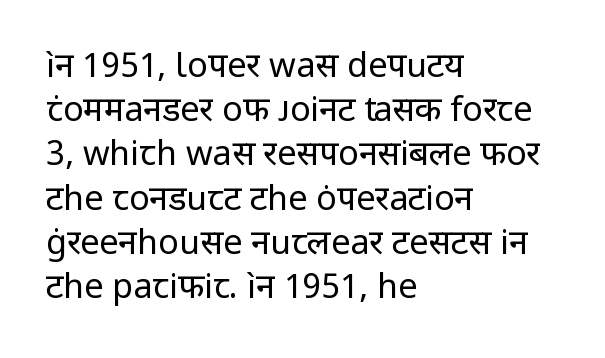
A roman cut, with each character standing at attention. A normal amount of white space separates one row of letters from the next. Is the block centered? No — it sits flush against the left margin. Proportional: the letters do not fall into vertical columns. Caption: standard tracking, unaltered.
